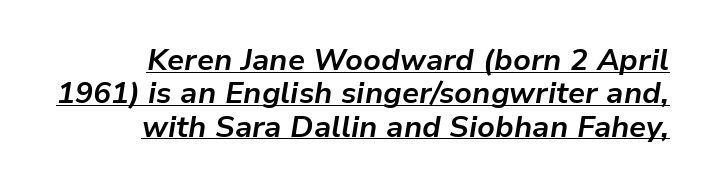
Honestly, the letter spacing is just normal — you wouldn't notice it. How heavy is the stroke? Heavy — this is a bold. Do the characters align in a grid? No, the font is proportional. These lines were composed using italics. This rendering uses right alignment, leaving the left contour irregular. This sample trades vertical openness for compactness between lines.
